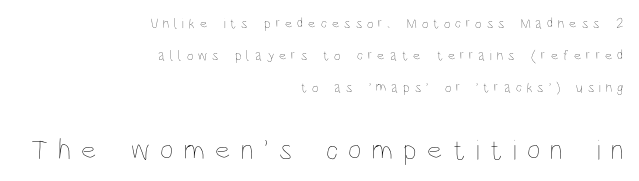
{"italic": "no", "bold": "no", "weight": "thin", "width": "condensed", "stroke_contrast": "low", "x_height": "large", "monospaced": "no", "underline": "no", "align": "right", "line_spacing": "loose", "line_spacing_ratio": 2.27, "letter_spacing": "wide", "letter_spacing_em": 0.36, "larger_block": "second", "size_ratio": 2.07, "glyph_px": 29}
